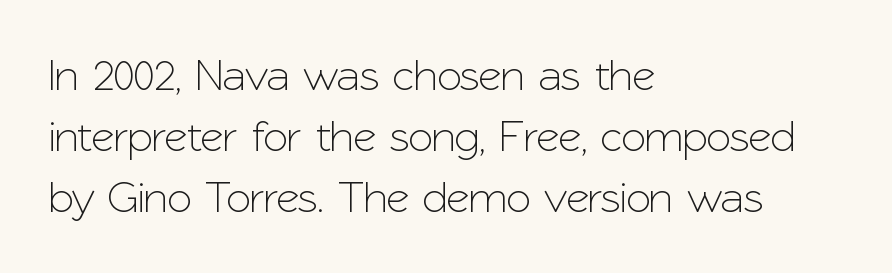
The image shows 45 px sans-serif type, upright; set left-aligned, normal line spacing (1.36x), normal letter spacing, not underlined; low stroke contrast and a medium x-height.
